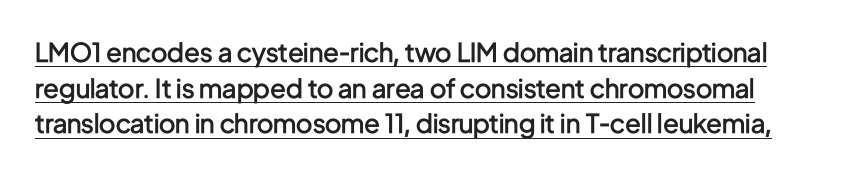
Posture: upright roman. The vertical gap from one line to the next is medium. This sample carries an underscore along the baseline area. Summary of weight: moderately heavy, a semibold. Glyph-to-glyph distance matches everyday printed text.
